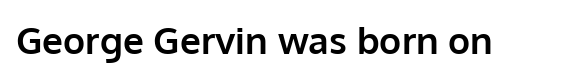
A typesetter would call this zero additional tracking. The zone under the glyphs is completely vacant. The designer went with a sans here, leaving each stem footless. Here the designer chose a conventional face with non-uniform glyph widths. Do the letters lean? They stand straight.
